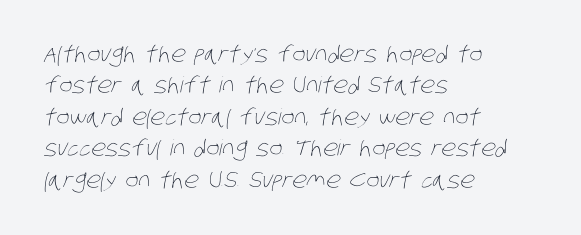
The face used here is rendered with its standard letterfit. Underlining? Definitely not there. The rows are spaced the way most documents space them. Caption: multi-line text, flush left, ragged right.
